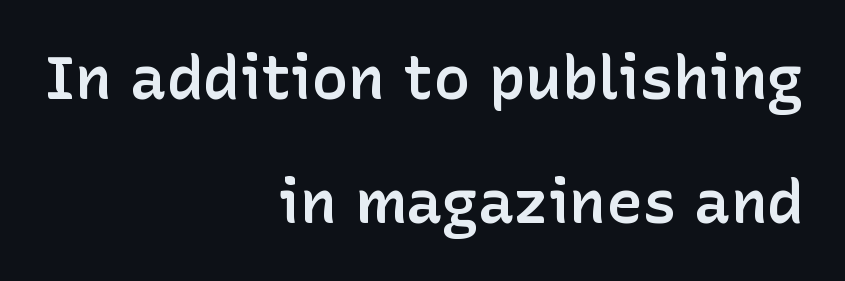
The image shows 61 px semibold sans-serif type, upright; set right-aligned, loose line spacing (2.04x), normal letter spacing, not underlined; low stroke contrast and a medium x-height.
